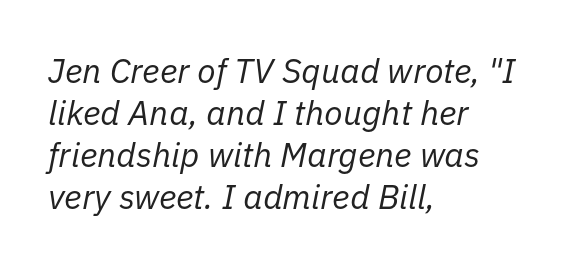
The image shows 34 px regular-weight type, italic (leaning right); set left-aligned, line spacing 1.24x, normal letter spacing, not underlined; low stroke contrast and a medium x-height.
